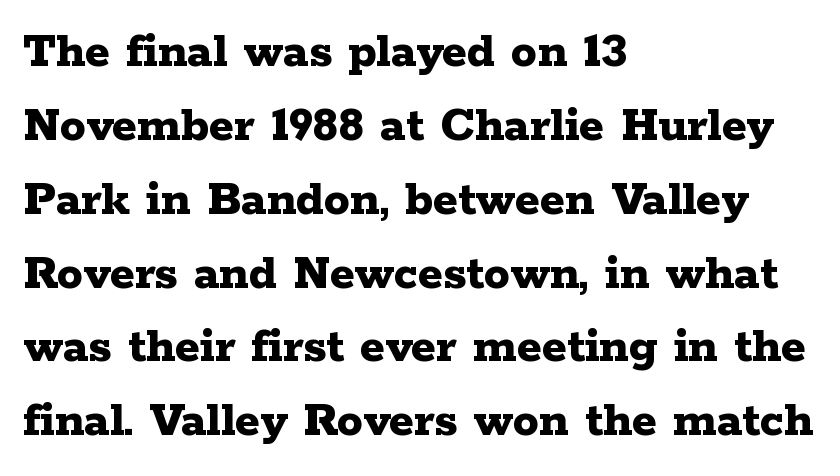
One-word summary of the alignment: left. Horizontal bands of white between lines are of average thickness. Little horizontal feet cap the strokes, marking this as serif type. Think of a printed novel: that variable character pitch is what you see here. Compared with typical body copy, the letter spacing here is the same. Posture: vertical.
